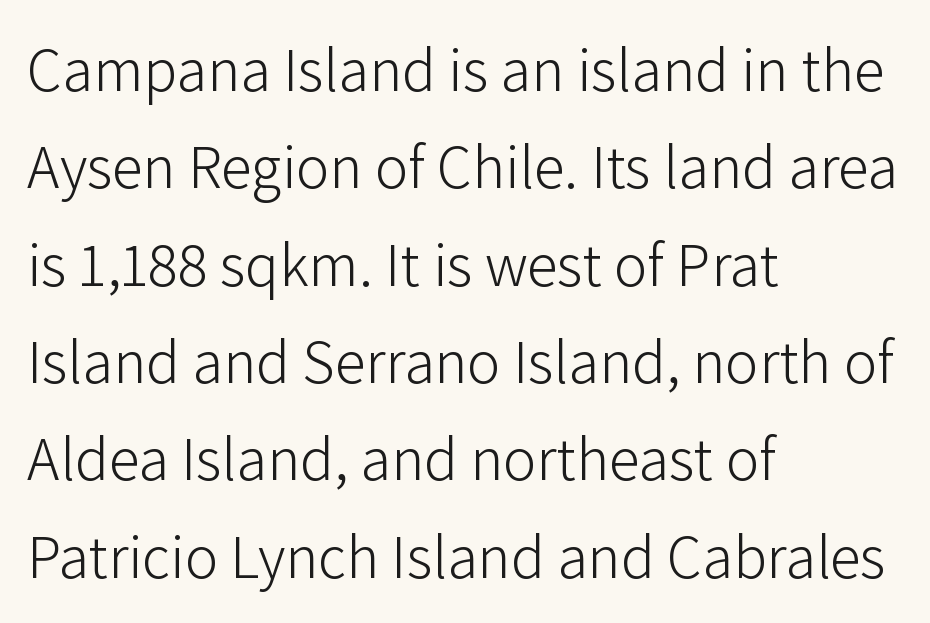
The image shows 62 px light sans-serif type, upright; set left-aligned, normal line spacing (1.57x), normal letter spacing, not underlined; low stroke contrast and a medium x-height.
